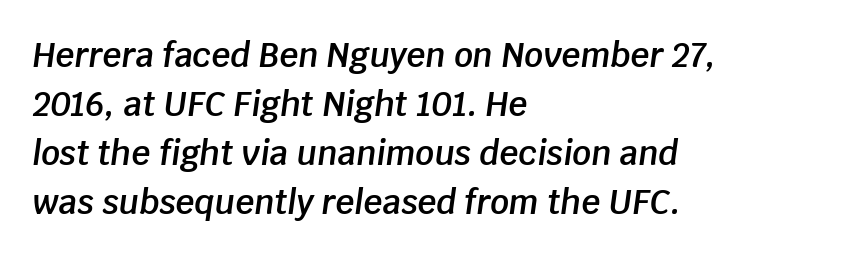
The words here are not underlined. Note the varied advance widths — an 'i' is clearly narrower than an 'm'. Quick note: interline space is typical. It's the slanting kind of type. The paragraph has a hard left edge and a soft right edge. Students, this is semibold: more ink than regular, less than bold.
